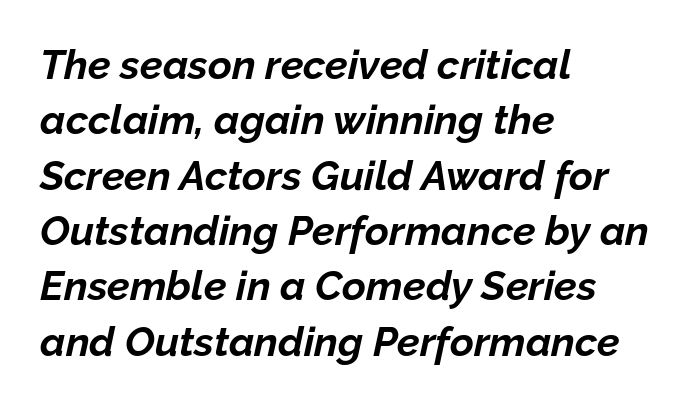
Q: Is the text bold? A: Yes.
Q: Is the text italic (slanted)? A: Yes, it leans right by about 12 degrees.
Q: Is the text underlined? A: No.
Q: How is the paragraph aligned? A: Left-aligned.
Q: Is the spacing between letters normal or unusually wide? A: Normal.
Q: Is the spacing between lines tight, normal or loose? A: Normal.
Q: Width (condensed, normal, or wide)? A: Normal.
Q: Stroke contrast? A: Low.
Q: x-height? A: Medium.
Q: Monospaced? A: No.
